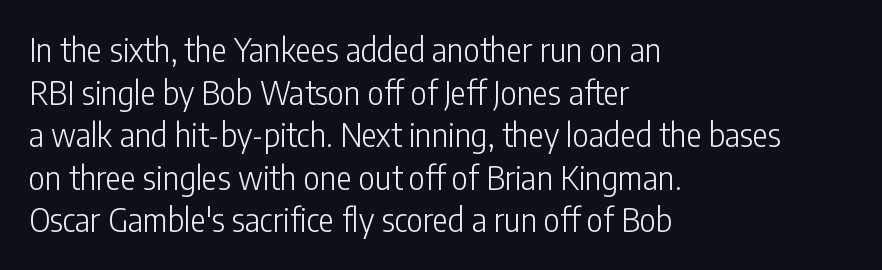
Alignment: flush left. The lines sit at an ordinary, default distance from one another. The passage shown has conventional tracking throughout. Examine the stroke ends and you'll find no serifs. Unmarked baselines from the first word to the last.
